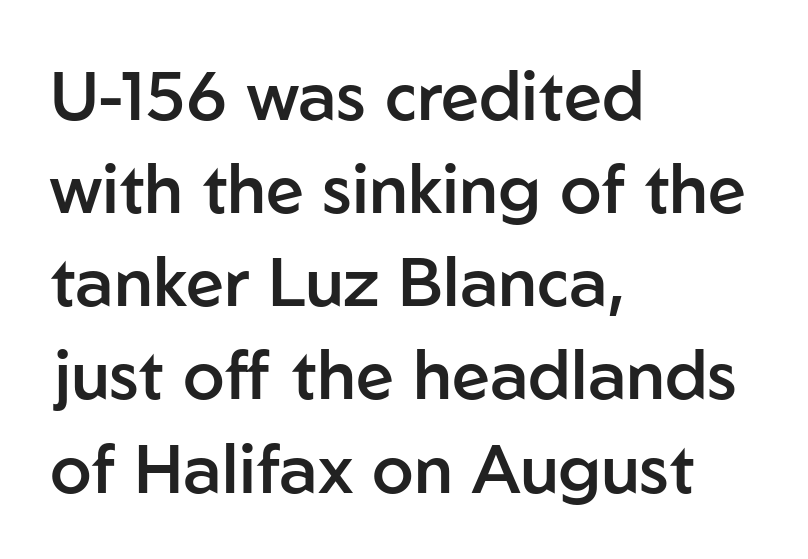
The image shows 68 px semibold sans-serif type, upright; set left-aligned, normal line spacing (1.37x), normal letter spacing, not underlined; low stroke contrast and a medium x-height.
